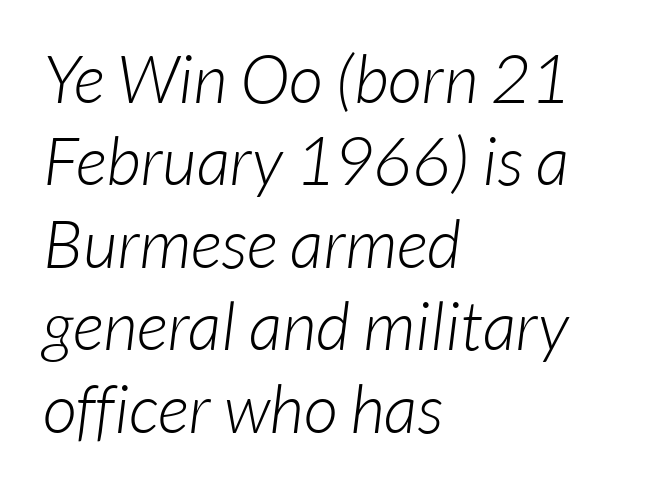
The image shows 67 px light sans-serif type; set left-aligned, line spacing 1.23x, normal letter spacing, not underlined; low stroke contrast and a medium x-height.
